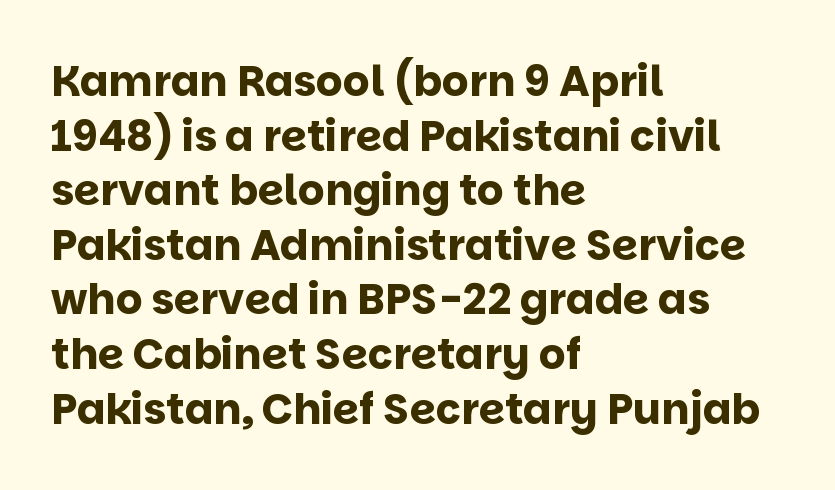
Q: Is the text bold? A: Yes.
Q: Is the text italic (slanted)? A: No, it is upright.
Q: Is the typeface a serif or a sans-serif typeface? A: Sans-serif.
Q: Is the text underlined? A: No.
Q: How is the paragraph aligned? A: Left-aligned.
Q: Is the spacing between letters normal or unusually wide? A: Normal.
Q: Is the spacing between lines tight, normal or loose? A: Normal.
Q: Width (condensed, normal, or wide)? A: Normal.
Q: Stroke contrast? A: Low.
Q: x-height? A: Large.
Q: Monospaced? A: No.
